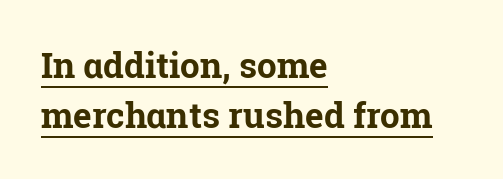
{"serif": "yes", "italic": "no", "bold": "yes", "weight": "bold", "width": "normal", "stroke_contrast": "low", "x_height": "medium", "monospaced": "no", "underline": "yes", "align": "left", "line_spacing": "normal", "line_spacing_ratio": 1.42, "letter_spacing": "normal", "letter_spacing_em": 0.0, "glyph_px": 35}
